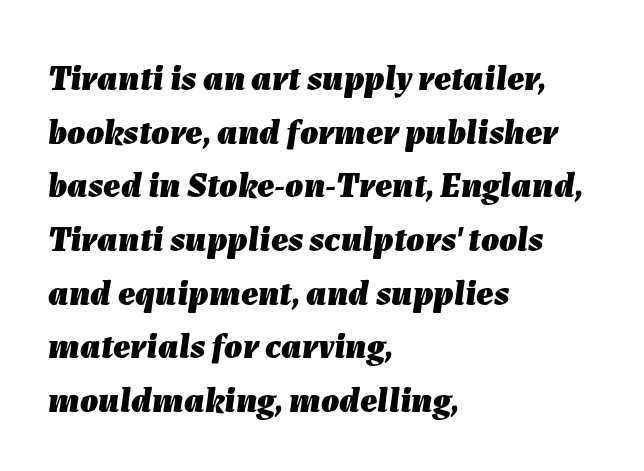
The image shows 36 px heavy type, italic (leaning right); set left-aligned, normal line spacing (1.49x), normal letter spacing, not underlined; low stroke contrast and a medium x-height.
